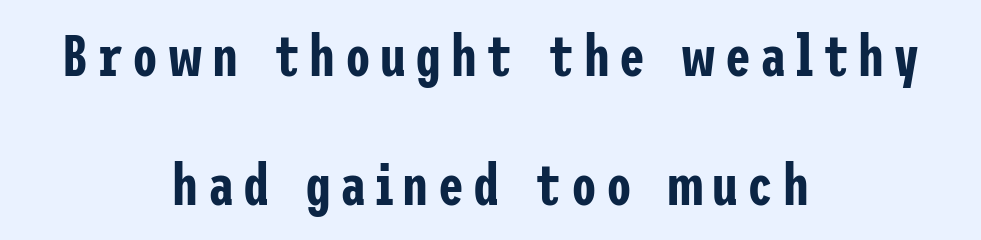
Beneath every word, the page is bare. Examine the stroke ends and you'll find no serifs. Designer's note — italics off, roman on. These lines stand farther apart than default settings would place them.
